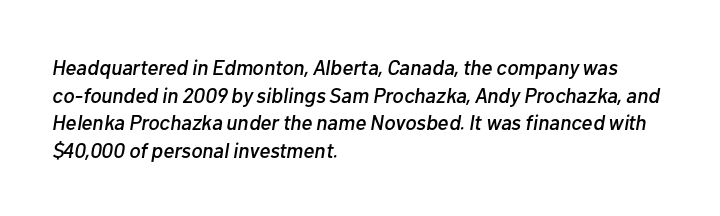
The image shows 21 px text type, italic (leaning right); set left-aligned, normal line spacing (1.32x), normal letter spacing, not underlined.
